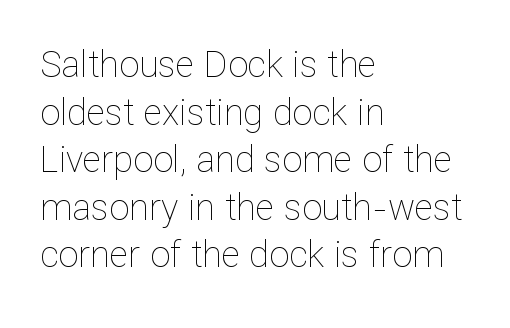
Q: Is the text bold? A: No.
Q: Is the text italic (slanted)? A: No, it is upright.
Q: Is the text underlined? A: No.
Q: How is the paragraph aligned? A: Left-aligned.
Q: Is the spacing between letters normal or unusually wide? A: Normal.
Q: Is the spacing between lines tight, normal or loose? A: Normal.
Q: Width (condensed, normal, or wide)? A: Normal.
Q: Stroke contrast? A: Low.
Q: x-height? A: Medium.
Q: Monospaced? A: No.
